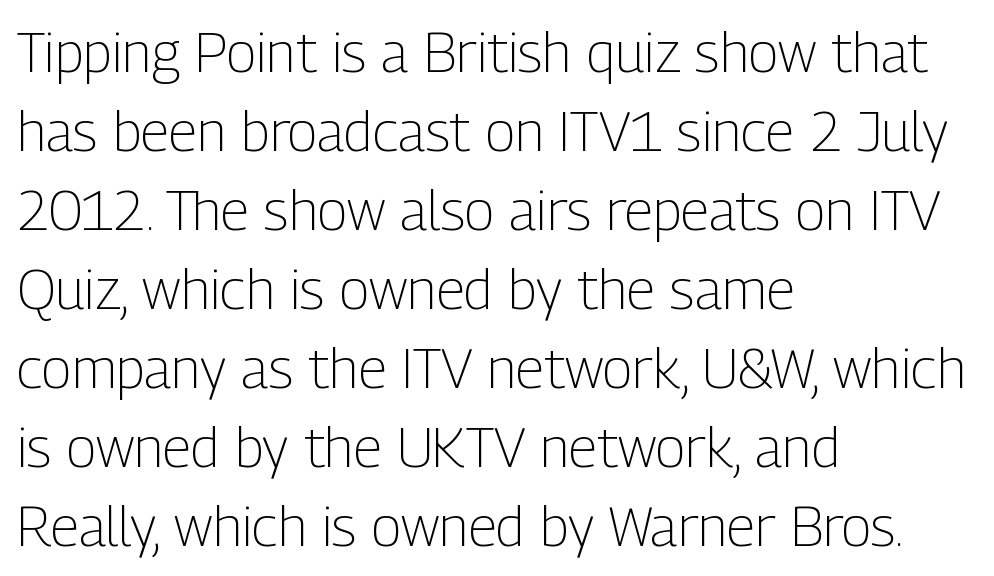
Q: Is the text bold? A: No.
Q: Is the text italic (slanted)? A: No, it is upright.
Q: Is the typeface a serif or a sans-serif typeface? A: Sans-serif.
Q: Is the text underlined? A: No.
Q: How is the paragraph aligned? A: Left-aligned.
Q: Is the spacing between letters normal or unusually wide? A: Normal.
Q: Is the spacing between lines tight, normal or loose? A: Normal.
Q: Width (condensed, normal, or wide)? A: Condensed.
Q: Stroke contrast? A: Low.
Q: x-height? A: Medium.
Q: Monospaced? A: No.
